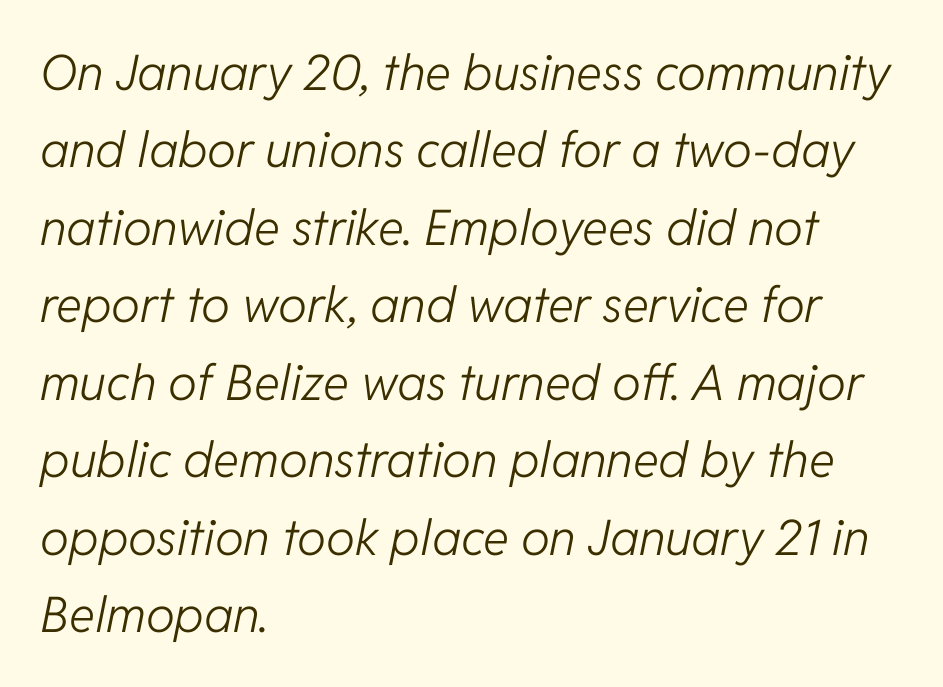
The image shows 49 px light type, italic (leaning right); set left-aligned, normal line spacing (1.58x), normal letter spacing, not underlined; low stroke contrast and a medium x-height.
